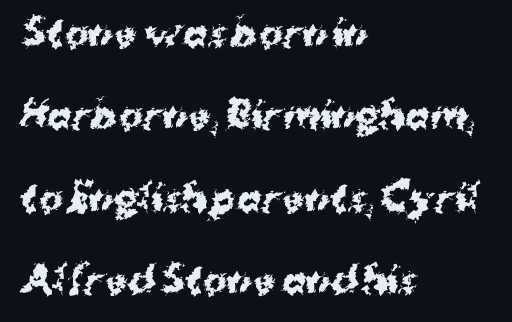
Q: Is the text bold? A: Yes.
Q: Is the text italic (slanted)? A: Yes.
Q: Is the typeface a serif or a sans-serif typeface? A: Sans-serif.
Q: Is the text underlined? A: No.
Q: How is the paragraph aligned? A: Left-aligned.
Q: Is the spacing between letters normal or unusually wide? A: Normal.
Q: Is the spacing between lines tight, normal or loose? A: Loose.
Q: Width (condensed, normal, or wide)? A: Normal.
Q: Stroke contrast? A: Medium.
Q: x-height? A: Medium.
Q: Monospaced? A: No.
